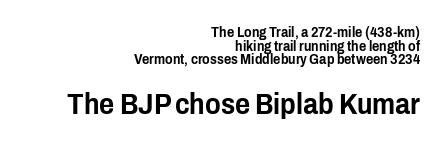
{"serif": "no", "italic": "no", "width": "condensed", "stroke_contrast": "low", "x_height": "medium", "monospaced": "no", "underline": "no", "align": "right", "line_spacing": "tight", "line_spacing_ratio": 0.98, "letter_spacing": "normal", "letter_spacing_em": 0.0, "larger_block": "second", "size_ratio": 2.07, "glyph_px": 29}
